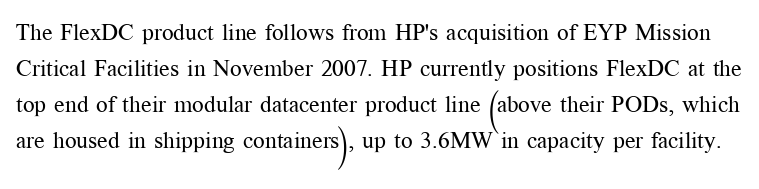
Q: Is the text bold? A: No.
Q: Is the text italic (slanted)? A: No, it is upright.
Q: Is the text underlined? A: No.
Q: Is the spacing between letters normal or unusually wide? A: Normal.
Q: Is the spacing between lines tight, normal or loose? A: Normal.
